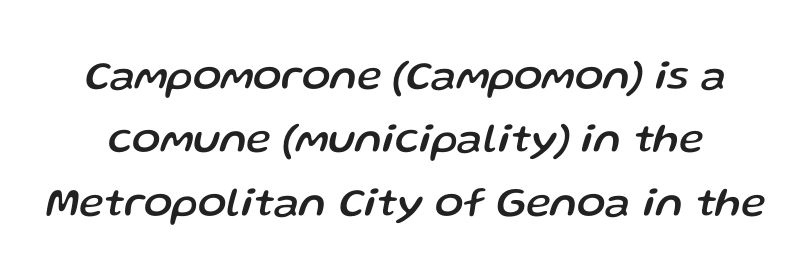
{"italic": "yes", "lean": "right", "slant_degrees": 13, "width": "normal", "stroke_contrast": "low", "x_height": "medium", "monospaced": "no", "underline": "no", "line_spacing": "normal", "line_spacing_ratio": 1.51, "letter_spacing": "normal", "letter_spacing_em": 0.0, "glyph_px": 42}
